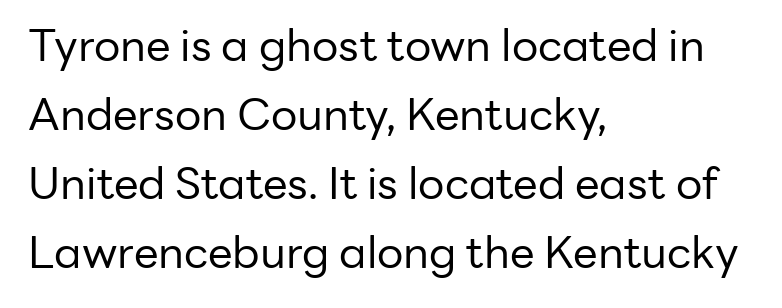
{"serif": "no", "italic": "no", "bold": "no", "weight": "regular", "width": "normal", "stroke_contrast": "low", "x_height": "medium", "monospaced": "no", "underline": "no", "align": "left", "line_spacing": "normal", "line_spacing_ratio": 1.57, "letter_spacing": "normal", "letter_spacing_em": 0.0, "glyph_px": 44}
